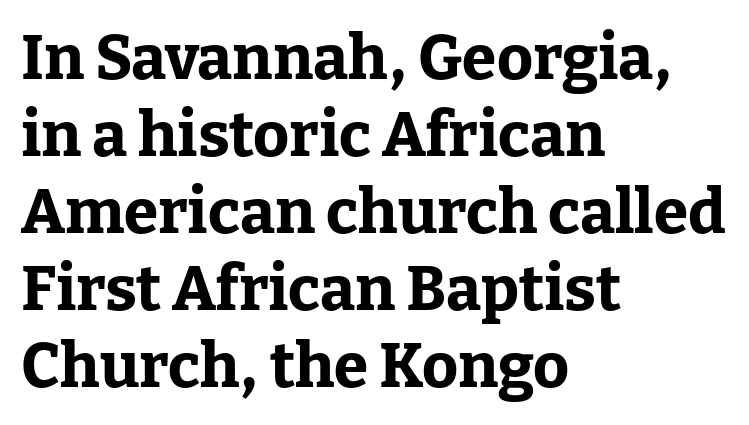
Q: Is the text bold? A: Yes.
Q: Is the text italic (slanted)? A: No, it is upright.
Q: Is the typeface a serif or a sans-serif typeface? A: Serif.
Q: Is the text underlined? A: No.
Q: How is the paragraph aligned? A: Left-aligned.
Q: Is the spacing between letters normal or unusually wide? A: Normal.
Q: Width (condensed, normal, or wide)? A: Normal.
Q: Stroke contrast? A: Low.
Q: x-height? A: Medium.
Q: Monospaced? A: No.
